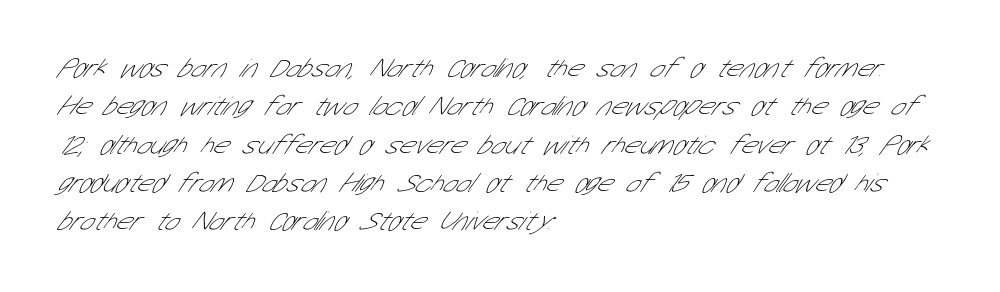
{"bold": "no", "underline": "no", "align": "left", "line_spacing": "normal", "line_spacing_ratio": 1.42, "letter_spacing": "normal", "letter_spacing_em": 0.0, "glyph_px": 27}
